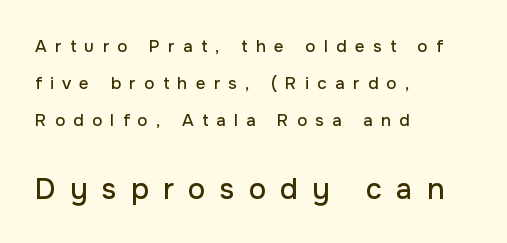
{"serif": "no", "italic": "no", "width": "normal", "stroke_contrast": "low", "x_height": "medium", "monospaced": "no", "underline": "no", "align": "left", "line_spacing": "loose", "line_spacing_ratio": 2.19, "letter_spacing": "wide", "letter_spacing_em": 0.49, "larger_block": "second", "size_ratio": 1.71, "glyph_px": 29}
